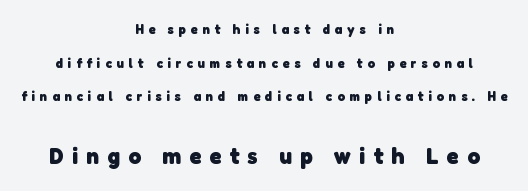
{"bold": "yes", "underline": "no", "align": "center", "line_spacing": "loose", "line_spacing_ratio": 2.41, "letter_spacing": "wide", "letter_spacing_em": 0.34, "larger_block": "second", "size_ratio": 1.71, "glyph_px": 24}
